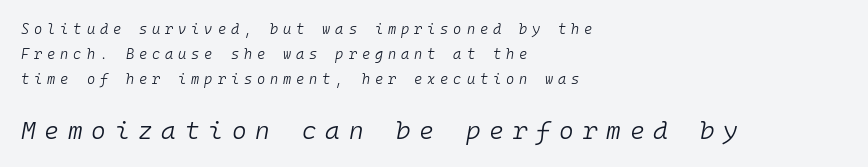
Q: Is the text bold? A: No.
Q: Is the text italic (slanted)? A: Yes, it leans right by about 10 degrees.
Q: Is the text underlined? A: No.
Q: How is the paragraph aligned? A: Left-aligned.
Q: Is the spacing between letters normal or unusually wide? A: Unusually wide.
Q: Which block of text is set in a larger size, the first (top) or the second (bottom)? A: The second (bottom) one.
